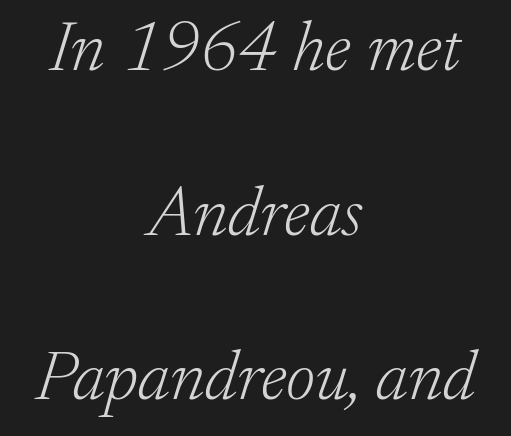
Q: Is the text bold? A: No.
Q: Is the text italic (slanted)? A: Yes, it leans right by about 17 degrees.
Q: Is the typeface a serif or a sans-serif typeface? A: Serif.
Q: Is the text underlined? A: No.
Q: How is the paragraph aligned? A: Centered.
Q: Is the spacing between letters normal or unusually wide? A: Normal.
Q: Is the spacing between lines tight, normal or loose? A: Loose.
Q: Width (condensed, normal, or wide)? A: Normal.
Q: Stroke contrast? A: Low.
Q: x-height? A: Small.
Q: Monospaced? A: No.
